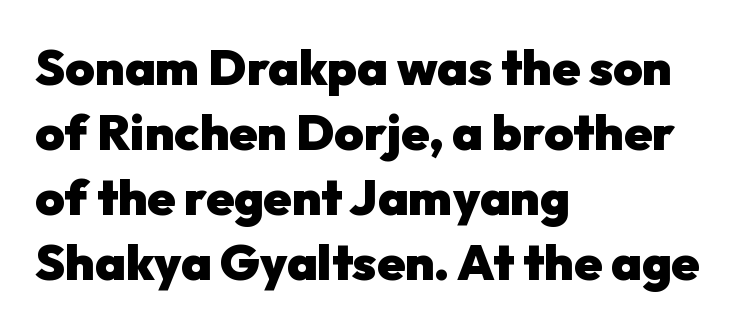
Q: Is the text bold? A: Yes.
Q: Is the text italic (slanted)? A: No, it is upright.
Q: Is the typeface a serif or a sans-serif typeface? A: Sans-serif.
Q: Is the text underlined? A: No.
Q: How is the paragraph aligned? A: Left-aligned.
Q: Is the spacing between letters normal or unusually wide? A: Normal.
Q: Is the spacing between lines tight, normal or loose? A: Normal.
Q: Width (condensed, normal, or wide)? A: Normal.
Q: Stroke contrast? A: Low.
Q: x-height? A: Medium.
Q: Monospaced? A: No.
